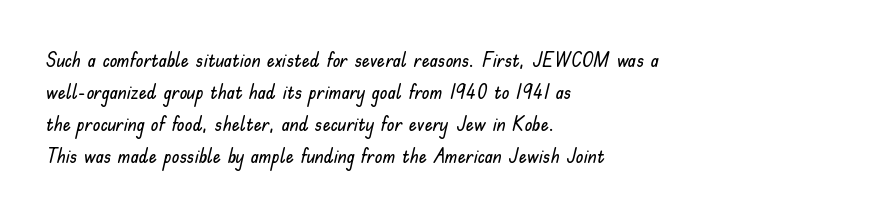
The image shows 20 px text type; set left-aligned, normal line spacing (1.6x), normal letter spacing, not underlined.
